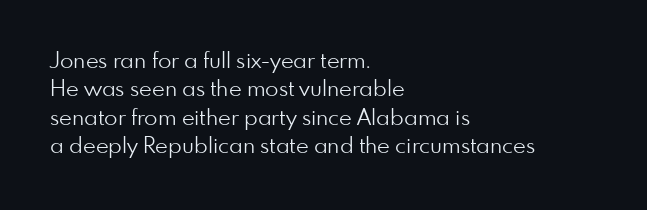
Q: Is the text bold? A: No.
Q: Is the text italic (slanted)? A: No, it is upright.
Q: Is the text underlined? A: No.
Q: How is the paragraph aligned? A: Left-aligned.
Q: Is the spacing between letters normal or unusually wide? A: Normal.
Q: Is the spacing between lines tight, normal or loose? A: Normal.
